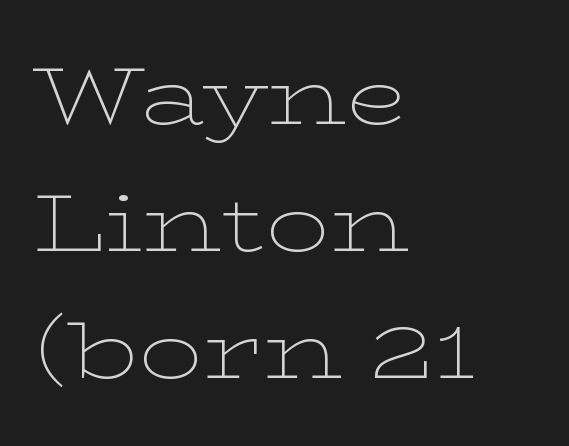
Q: Is the text bold? A: No.
Q: Is the text italic (slanted)? A: No, it is upright.
Q: Is the typeface a serif or a sans-serif typeface? A: Serif.
Q: Is the text underlined? A: No.
Q: How is the paragraph aligned? A: Left-aligned.
Q: Is the spacing between letters normal or unusually wide? A: Normal.
Q: Is the spacing between lines tight, normal or loose? A: Normal.
Q: Width (condensed, normal, or wide)? A: Wide.
Q: Stroke contrast? A: Low.
Q: x-height? A: Medium.
Q: Monospaced? A: No.
